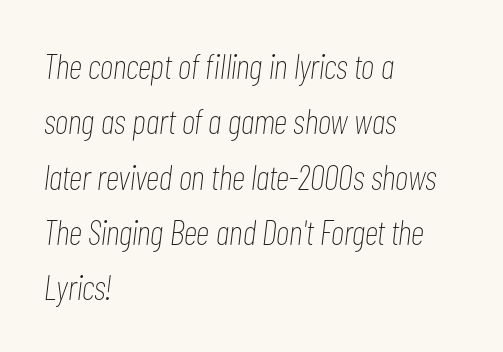
The image shows 35 px thin, condensed type, italic (leaning right); set left-aligned, normal line spacing (1.58x), normal letter spacing, not underlined; low stroke contrast and a medium x-height.
